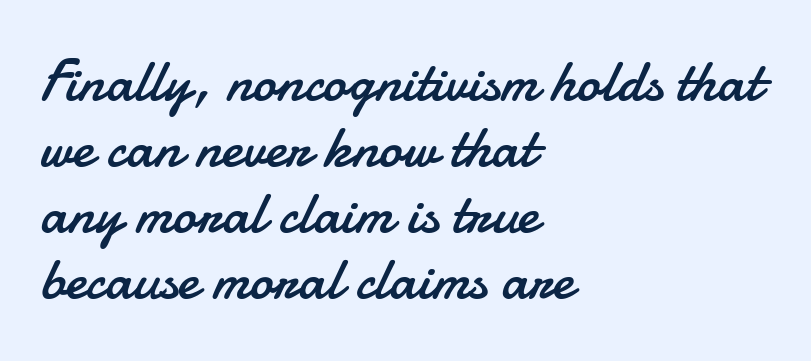
The image shows 59 px regular-weight sans-serif type; set left-aligned, tight line spacing (1.12x), normal letter spacing, not underlined; low stroke contrast and a small x-height.
